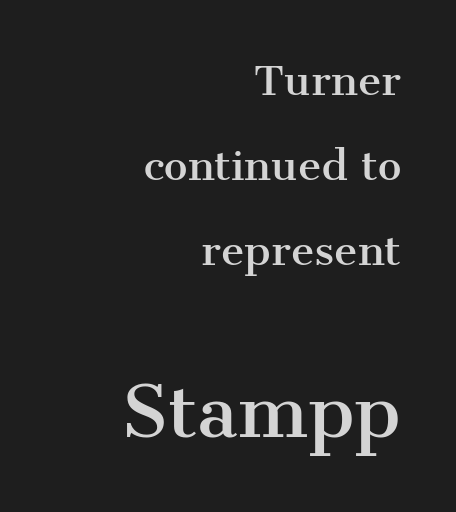
The image shows 70 px serif type, upright; set right-aligned, loose line spacing (2.13x), normal letter spacing, not underlined; the second (bottom) block is 1.75x larger; medium stroke contrast and a medium x-height.
